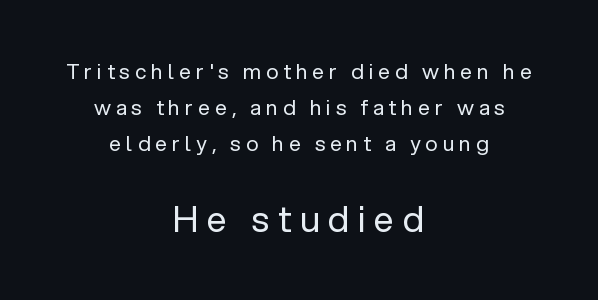
No chunkiness to these letters — they're not bold. The rag falls on both sides of this text block equally. Do the letters lean? They stand straight. The letters are spread apart with noticeably loose tracking. Do the characters align in a grid? No, the font is proportional. Which chunk is bigger? The second one — the bottom block dwarfs the top.
